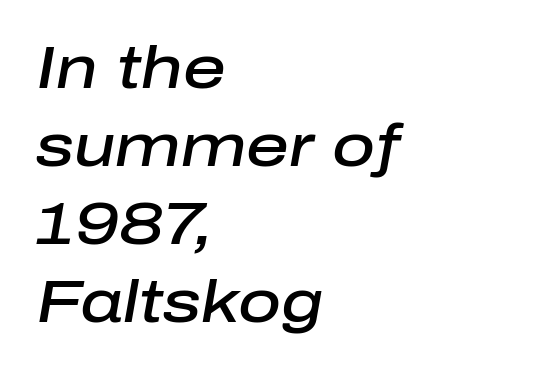
Q: Is the text bold? A: Semi-bold.
Q: Is the text italic (slanted)? A: Yes, it leans right by about 10 degrees.
Q: Is the text underlined? A: No.
Q: How is the paragraph aligned? A: Left-aligned.
Q: Is the spacing between letters normal or unusually wide? A: Normal.
Q: Is the spacing between lines tight, normal or loose? A: Normal.
Q: Width (condensed, normal, or wide)? A: Normal.
Q: Stroke contrast? A: Low.
Q: x-height? A: Medium.
Q: Monospaced? A: No.
